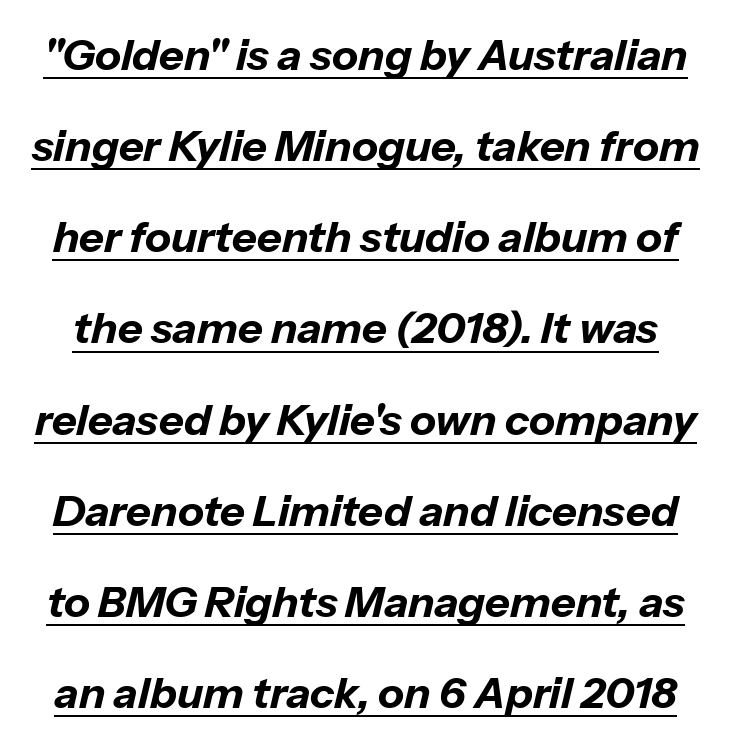
These lines were composed using italics. Thick stems and heavy bowls — unmistakably bold. Students, note that the glyphs here touch the page at normal intervals. Honestly, the rows look like they've been pulled way apart. Spacing verdict: proportional, widths tailored to each character.
